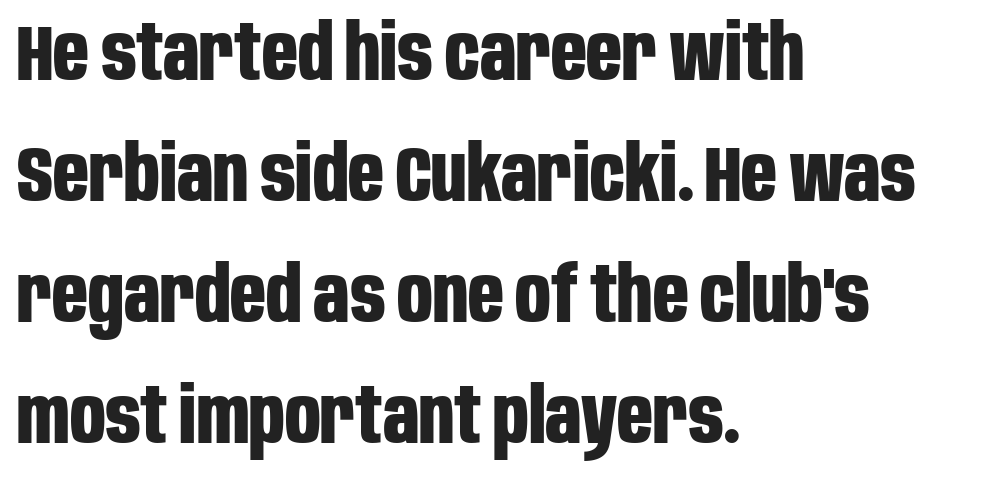
The image shows 78 px bold, condensed sans-serif type, upright; set left-aligned, normal line spacing (1.55x), normal letter spacing, not underlined; low stroke contrast and a large x-height.
